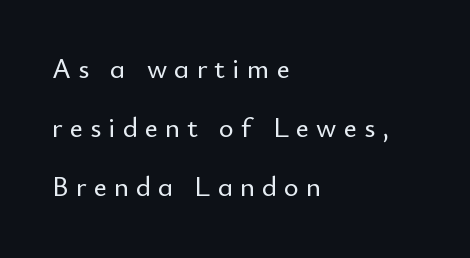
Q: Is the text italic (slanted)? A: No, it is upright.
Q: Is the typeface a serif or a sans-serif typeface? A: Sans-serif.
Q: Is the text underlined? A: No.
Q: How is the paragraph aligned? A: Left-aligned.
Q: Is the spacing between letters normal or unusually wide? A: Unusually wide.
Q: Is the spacing between lines tight, normal or loose? A: Loose.
Q: Width (condensed, normal, or wide)? A: Normal.
Q: Stroke contrast? A: Low.
Q: x-height? A: Small.
Q: Monospaced? A: No.
